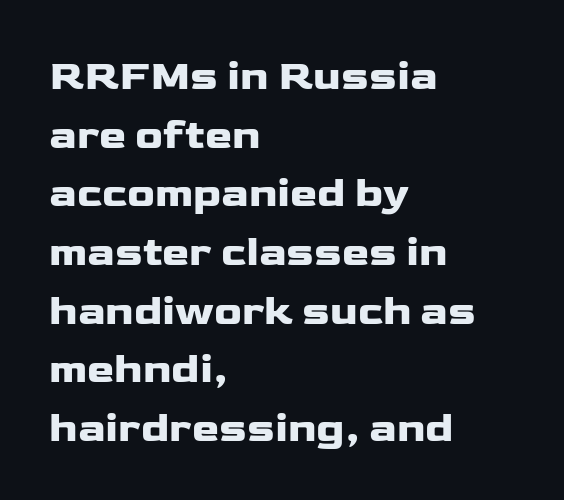
A clean baseline with only descenders dipping below it. If you drew a ruler down the left edge, every line would touch it. This block has exactly the height ordinary leading produces. These lines keep a tight, regular rhythm from letter to letter. The letters advance in unequal steps, a hallmark of proportional type.
